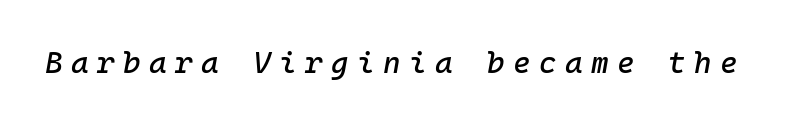
The axis of the letterforms is tilted away from vertical. Here the designer chose a console-style face with uniform glyph widths. Lines of text with bare space underneath. The type is letterspaced generously, with wide tracking.
